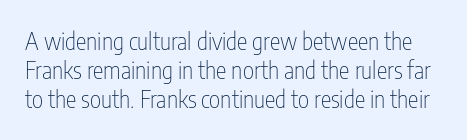
Weight: in the light-to-regular range. Compared with typical body copy, the letter spacing here is the same. Check the space under the baseline: it is left empty. In terms of posture, this sample is upright.
